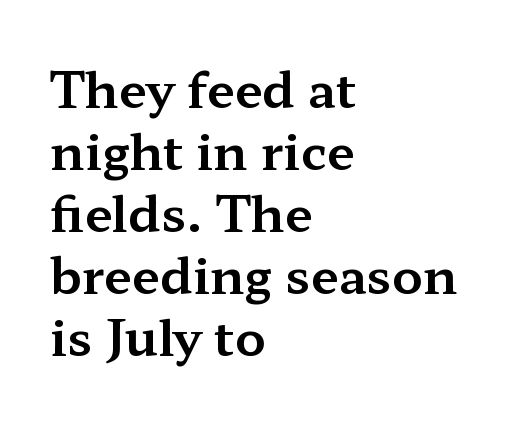
{"serif": "yes", "italic": "no", "width": "wide", "stroke_contrast": "medium", "x_height": "medium", "monospaced": "no", "underline": "no", "align": "left", "line_spacing_ratio": 1.24, "letter_spacing": "normal", "letter_spacing_em": 0.0, "glyph_px": 50}
